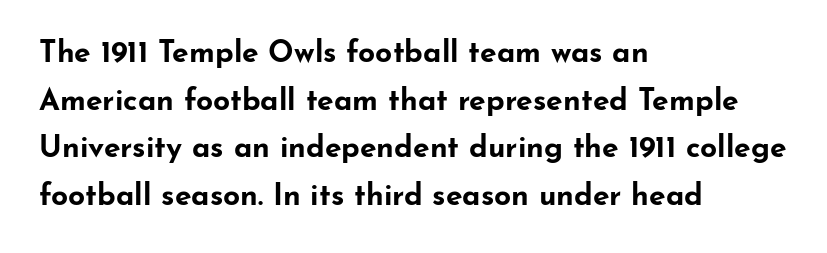
Type without underlining. Tracking value appears to be zero — textbook default spacing. This sample uses an upright cut, with every glyph sitting square on the baseline. What kind of face is this? One without serifs — a sans.
